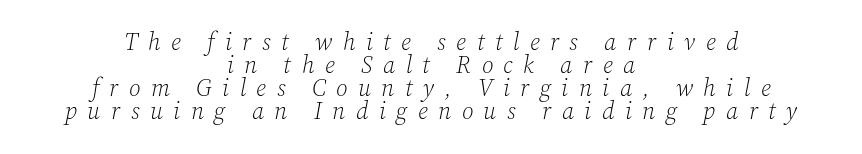
The letters are spread apart with noticeably loose tracking. There's an unmistakable incline to the writing here. Is the type heavy? It reads as light-to-regular instead. Bare-footed words on every line. Alignment: centered. If you measured baseline to baseline, you'd find a short distance.
